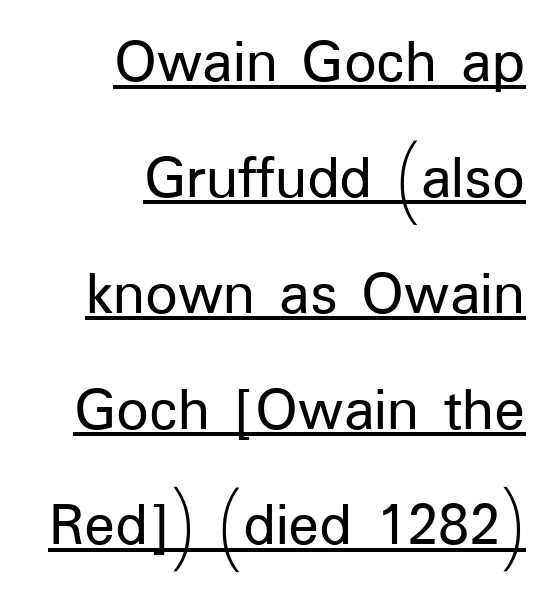
The image shows 64 px sans-serif type, upright; set right-aligned, line spacing 1.81x, normal letter spacing, underlined; low stroke contrast and a medium x-height.
